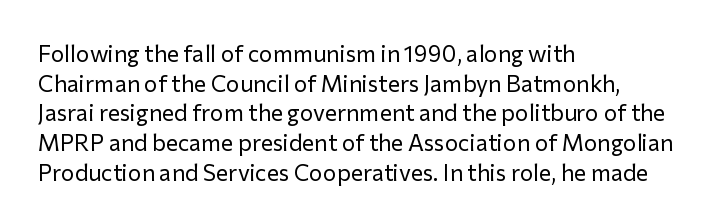
Q: Is the text bold? A: No.
Q: Is the text italic (slanted)? A: No, it is upright.
Q: Is the text underlined? A: No.
Q: How is the paragraph aligned? A: Left-aligned.
Q: Is the spacing between letters normal or unusually wide? A: Normal.
Q: Is the spacing between lines tight, normal or loose? A: Normal.
